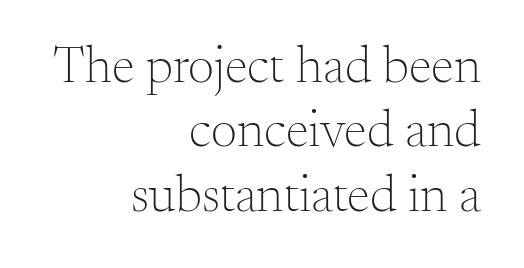
Q: Is the text bold? A: No.
Q: Is the text italic (slanted)? A: No, it is upright.
Q: Is the typeface a serif or a sans-serif typeface? A: Serif.
Q: Is the text underlined? A: No.
Q: How is the paragraph aligned? A: Right-aligned.
Q: Is the spacing between letters normal or unusually wide? A: Normal.
Q: Width (condensed, normal, or wide)? A: Normal.
Q: Stroke contrast? A: Medium.
Q: x-height? A: Small.
Q: Monospaced? A: No.
